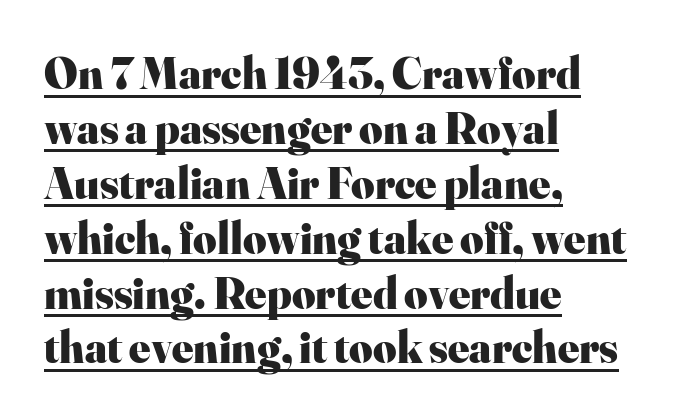
{"serif": "yes", "italic": "no", "bold": "yes", "weight": "heavy", "width": "normal", "stroke_contrast": "high", "x_height": "small", "monospaced": "no", "underline": "yes", "align": "left", "line_spacing_ratio": 1.22, "letter_spacing": "normal", "letter_spacing_em": 0.0, "glyph_px": 45}
